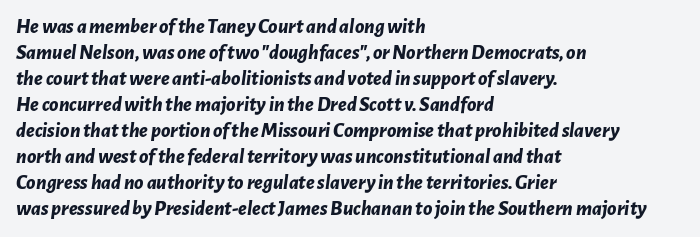
{"italic": "yes", "lean": "right", "slant_degrees": 7, "bold": "yes", "underline": "no", "align": "left", "line_spacing_ratio": 1.24, "letter_spacing": "normal", "letter_spacing_em": 0.0, "glyph_px": 21}
